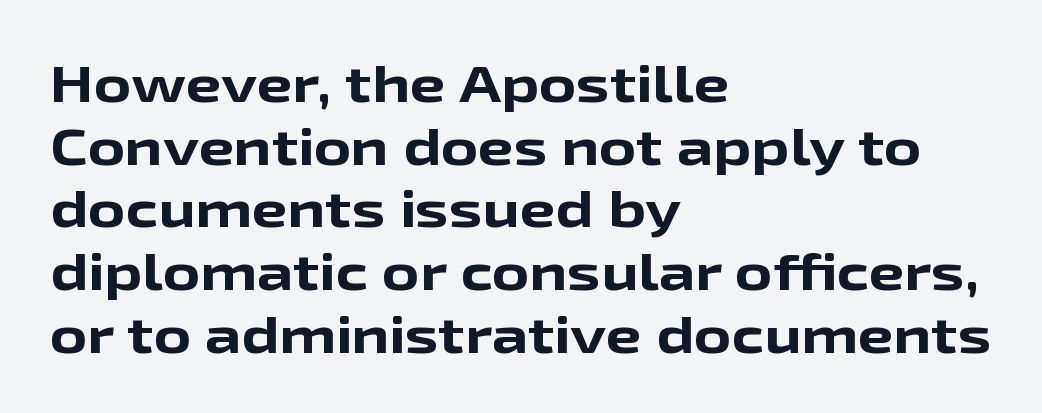
{"serif": "no", "italic": "no", "bold": "yes", "weight": "bold", "width": "wide", "stroke_contrast": "low", "x_height": "medium", "monospaced": "no", "underline": "no", "align": "left", "line_spacing_ratio": 1.23, "letter_spacing": "normal", "letter_spacing_em": 0.0, "glyph_px": 51}
